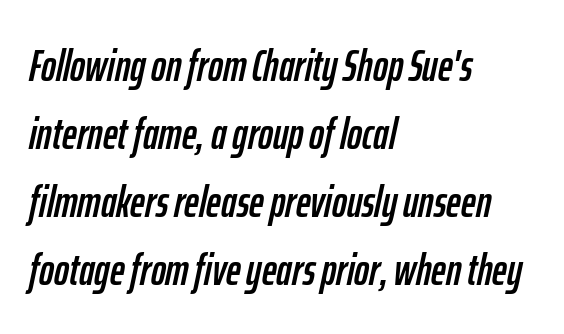
Q: Is the text italic (slanted)? A: Yes, it leans right by about 12 degrees.
Q: Is the text underlined? A: No.
Q: How is the paragraph aligned? A: Left-aligned.
Q: Is the spacing between letters normal or unusually wide? A: Normal.
Q: Is the spacing between lines tight, normal or loose? A: Normal.
Q: Width (condensed, normal, or wide)? A: Condensed.
Q: Stroke contrast? A: Low.
Q: x-height? A: Medium.
Q: Monospaced? A: No.
